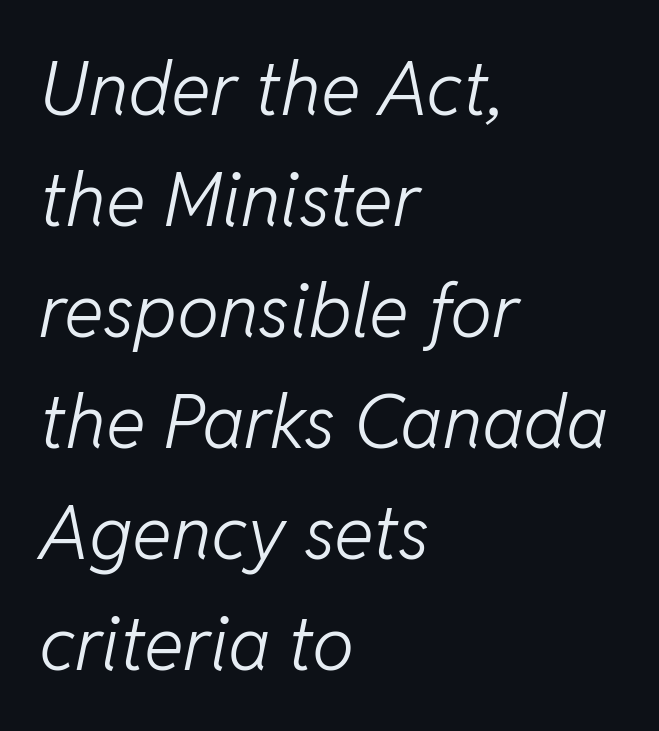
The image shows 75 px light type, italic (leaning right); set left-aligned, normal line spacing (1.48x), normal letter spacing, not underlined; low stroke contrast and a medium x-height.
